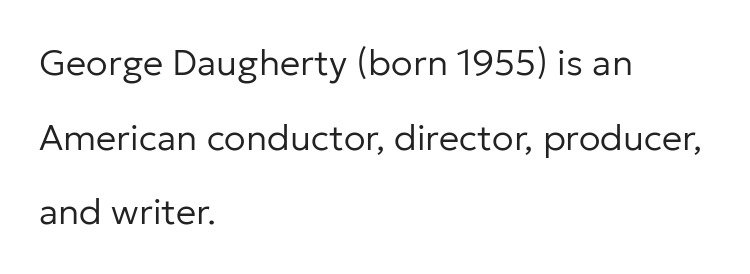
Q: Is the text bold? A: No.
Q: Is the text italic (slanted)? A: No, it is upright.
Q: Is the typeface a serif or a sans-serif typeface? A: Sans-serif.
Q: Is the text underlined? A: No.
Q: How is the paragraph aligned? A: Left-aligned.
Q: Is the spacing between letters normal or unusually wide? A: Normal.
Q: Is the spacing between lines tight, normal or loose? A: Loose.
Q: Width (condensed, normal, or wide)? A: Normal.
Q: Stroke contrast? A: Low.
Q: x-height? A: Medium.
Q: Monospaced? A: No.
